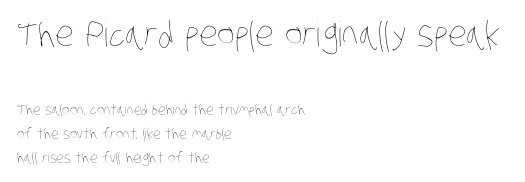
{"bold": "no", "weight": "thin", "width": "condensed", "stroke_contrast": "low", "x_height": "large", "monospaced": "no", "underline": "no", "align": "left", "line_spacing": "normal", "line_spacing_ratio": 1.7, "letter_spacing": "normal", "letter_spacing_em": 0.0, "larger_block": "first", "size_ratio": 2.43, "glyph_px": 34}
